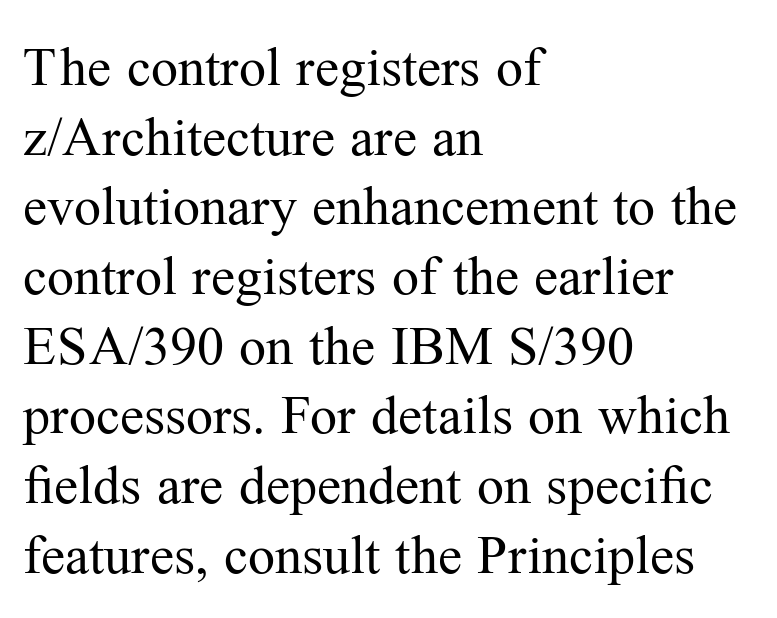
{"serif": "yes", "italic": "no", "bold": "no", "weight": "regular", "width": "normal", "stroke_contrast": "medium", "x_height": "medium", "monospaced": "no", "underline": "no", "align": "left", "line_spacing": "normal", "line_spacing_ratio": 1.29, "letter_spacing": "normal", "letter_spacing_em": 0.0, "glyph_px": 54}
